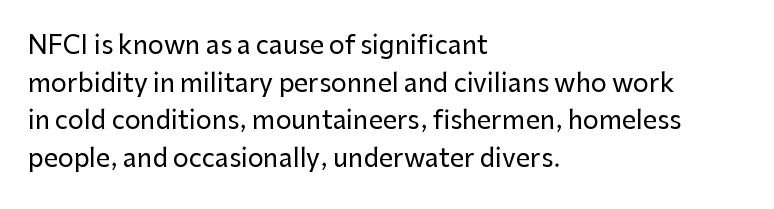
{"italic": "no", "underline": "no", "align": "left", "line_spacing": "normal", "line_spacing_ratio": 1.51, "letter_spacing": "normal", "letter_spacing_em": 0.0, "glyph_px": 25}
